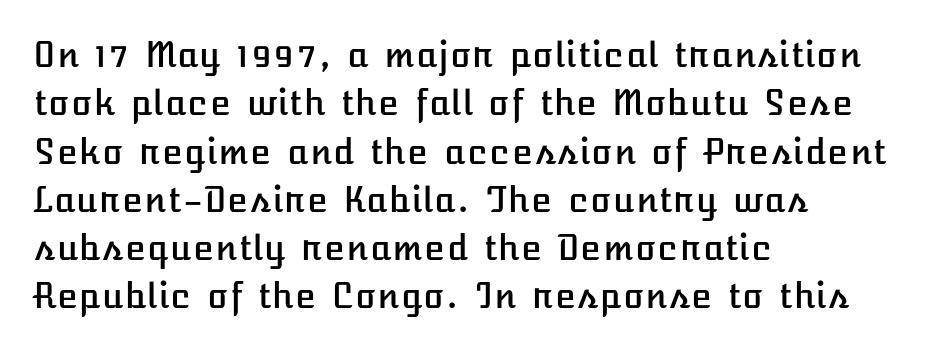
The image shows 34 px text type, upright; set left-aligned, normal line spacing (1.42x), normal letter spacing, not underlined; low stroke contrast and a medium x-height.
